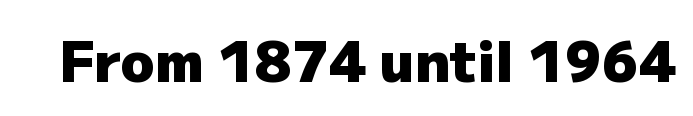
{"serif": "no", "italic": "no", "bold": "yes", "weight": "heavy", "width": "normal", "stroke_contrast": "low", "x_height": "medium", "monospaced": "no", "underline": "no", "letter_spacing": "normal", "letter_spacing_em": 0.0, "glyph_px": 56}
